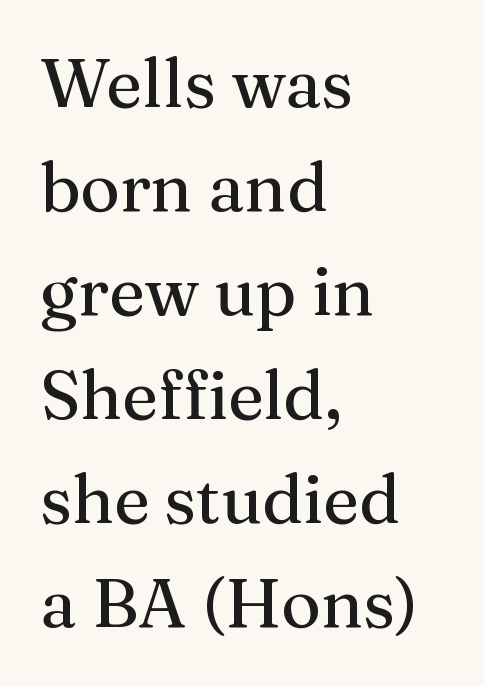
{"serif": "yes", "italic": "no", "width": "normal", "stroke_contrast": "medium", "x_height": "medium", "monospaced": "no", "underline": "no", "align": "left", "line_spacing": "normal", "line_spacing_ratio": 1.53, "letter_spacing": "normal", "letter_spacing_em": 0.0, "glyph_px": 68}
